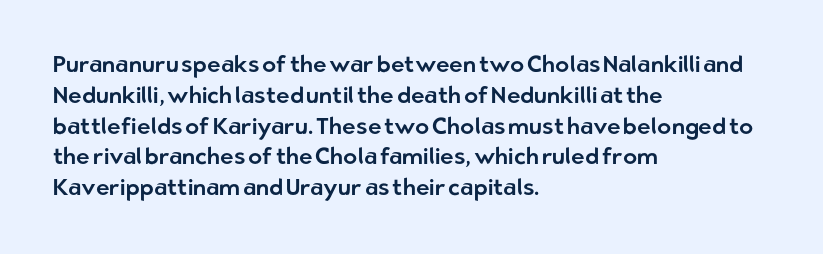
The image shows 23 px text type, upright; set left-aligned, normal line spacing (1.34x), normal letter spacing, not underlined.
